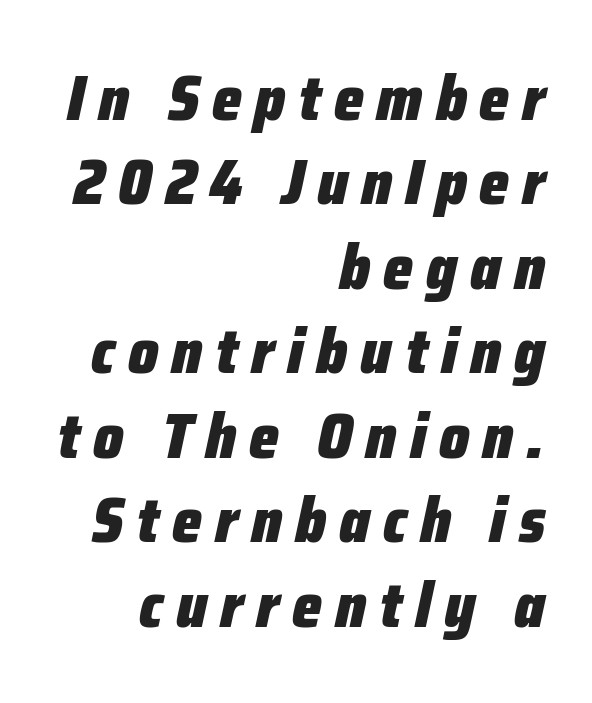
Posture: slanted. One-word summary of the alignment: right. Emphasis by weight is at full strength: bold. Check the space under the baseline: it is left empty. Note the varied advance widths — an 'i' is clearly narrower than an 'm'. Tracking here is generous; glyphs stand well apart from one another.
